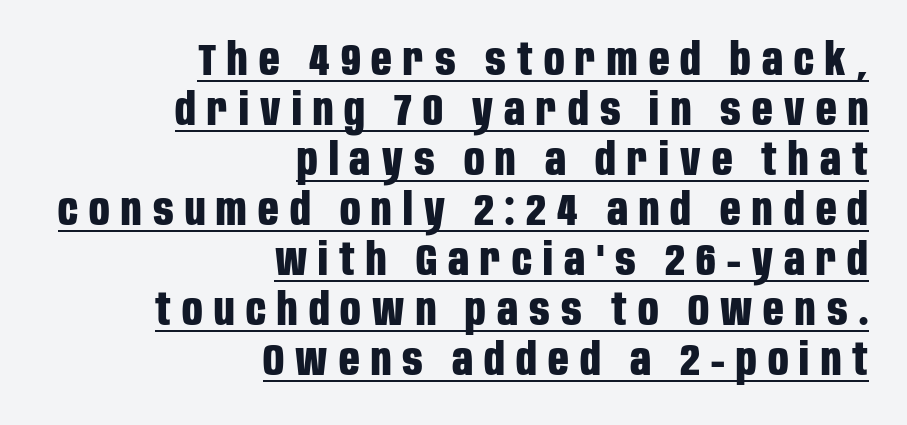
Q: Is the text bold? A: Yes.
Q: Is the text italic (slanted)? A: No, it is upright.
Q: Is the typeface a serif or a sans-serif typeface? A: Sans-serif.
Q: Is the text underlined? A: Yes.
Q: How is the paragraph aligned? A: Right-aligned.
Q: Is the spacing between letters normal or unusually wide? A: Unusually wide.
Q: Is the spacing between lines tight, normal or loose? A: Tight.
Q: Width (condensed, normal, or wide)? A: Condensed.
Q: Stroke contrast? A: Low.
Q: x-height? A: Large.
Q: Monospaced? A: No.
